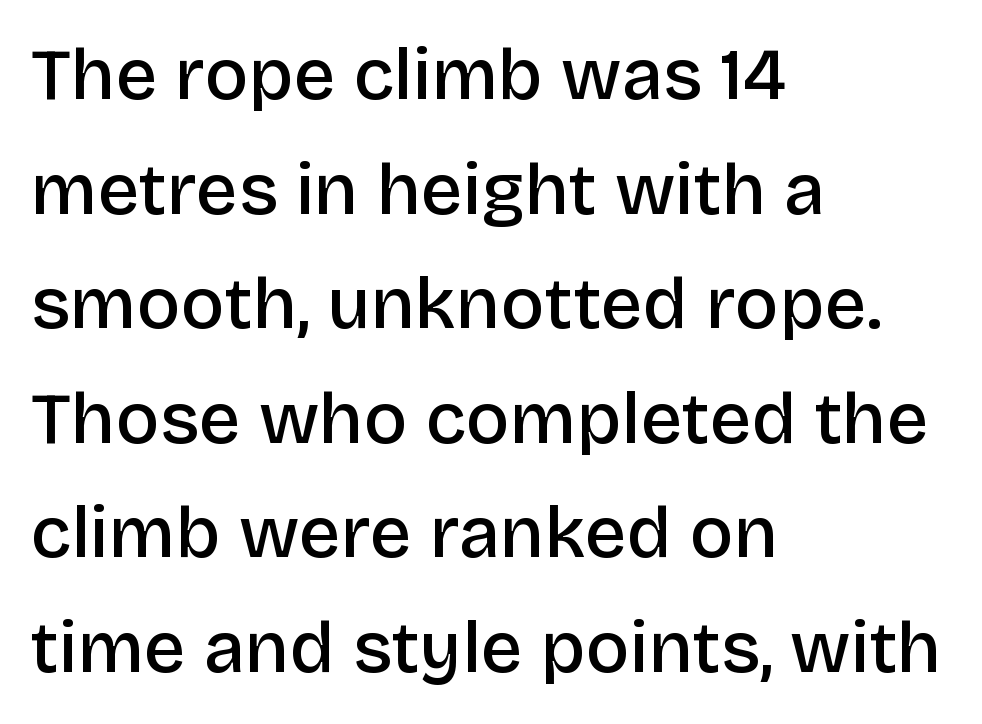
Clear beneath every line of the passage. No italicization has been applied; the sample stays upright. Its strokes are somewhat broadened, the hallmark of semibold type. Do the characters align in a grid? No, the font is proportional.
